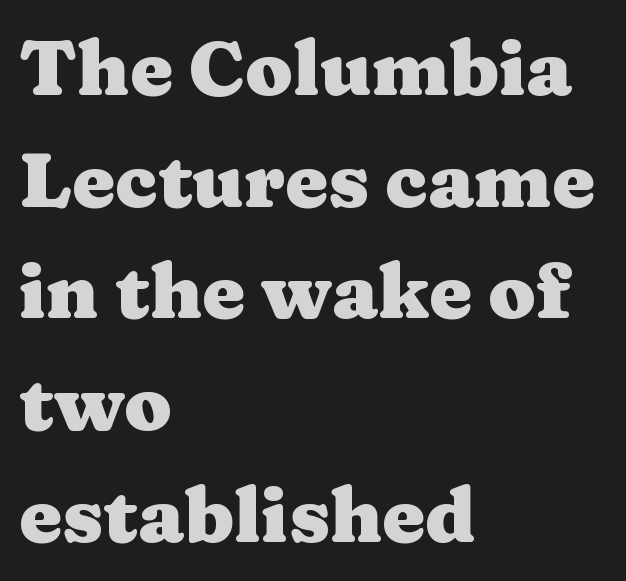
The image shows 77 px heavy, wide serif type, upright; set left-aligned, normal line spacing (1.45x), normal letter spacing, not underlined; medium stroke contrast and a medium x-height.
